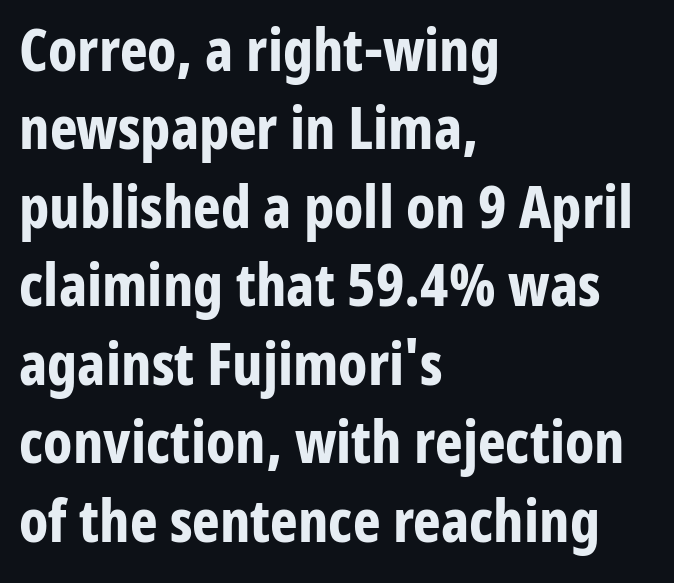
The image shows 59 px bold, condensed sans-serif type, upright; set left-aligned, normal line spacing (1.33x), normal letter spacing, not underlined; low stroke contrast and a medium x-height.
